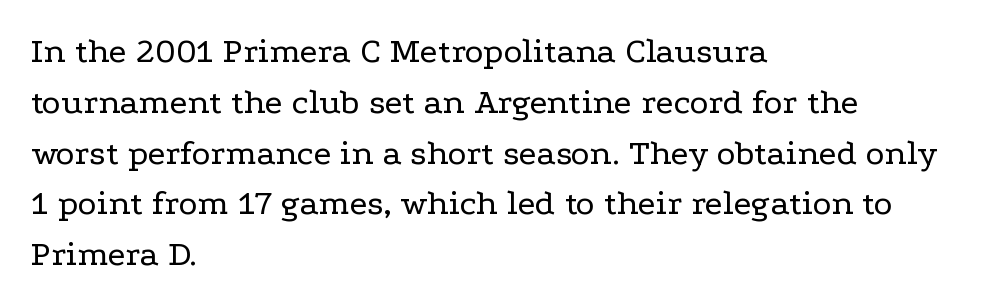
Designer's note — italics off, roman on. Stroke terminals: seriffed. Unmarked baselines from the first word to the last. Words appear dense and cohesive because spacing is normal. Typeset ragged right — the left edge is the straight one.
